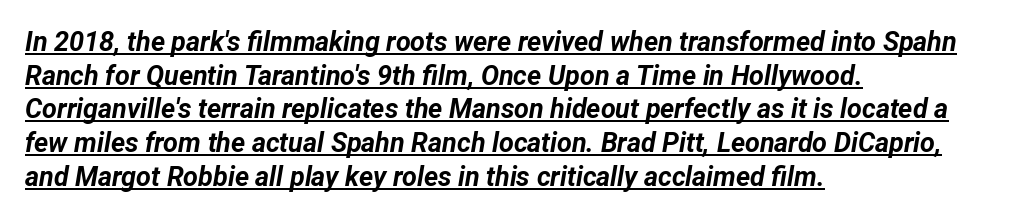
The image shows 27 px bold type, italic (leaning right); set left-aligned, normal line spacing (1.25x), normal letter spacing, underlined.
